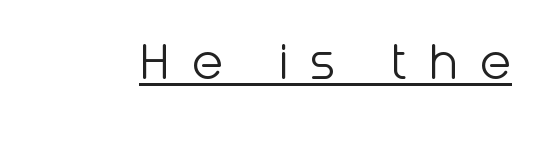
Letterform terminals end flat and unadorned throughout the passage. Ascenders rise straight up at ninety degrees. The weight would be labelled regular, book, light, or lighter still. Varying glyph widths throughout — classic text-font behaviour.
